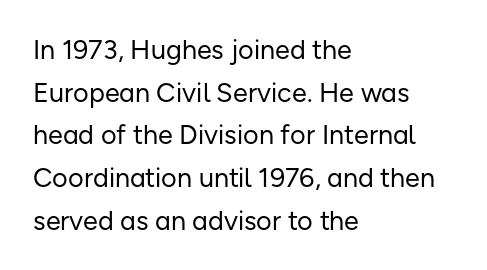
The image shows 27 px text type, upright; set left-aligned, normal line spacing (1.58x), normal letter spacing, not underlined.
